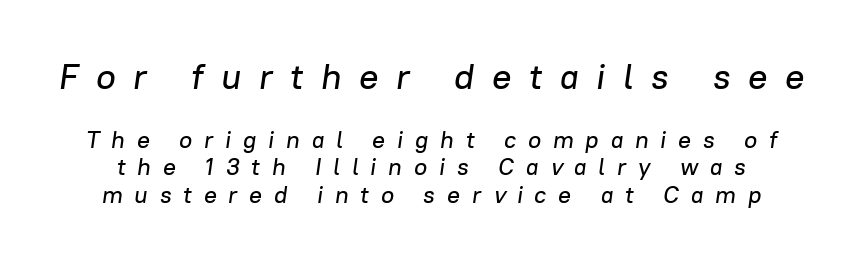
Q: Is the text italic (slanted)? A: Yes, it leans right by about 8 degrees.
Q: Is the text underlined? A: No.
Q: Is the spacing between letters normal or unusually wide? A: Unusually wide.
Q: Which block of text is set in a larger size, the first (top) or the second (bottom)? A: The first (top) one.
Q: Width (condensed, normal, or wide)? A: Normal.
Q: Stroke contrast? A: Low.
Q: x-height? A: Medium.
Q: Monospaced? A: No.
